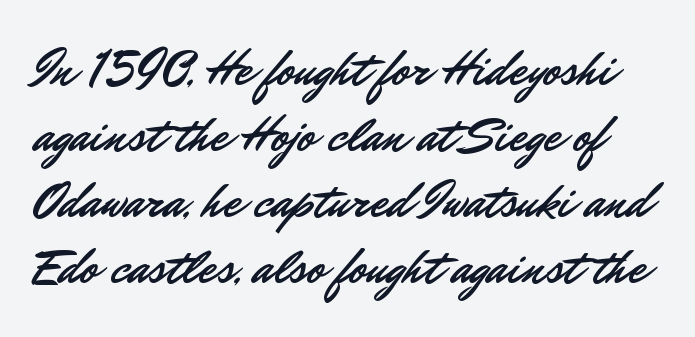
The image shows 50 px sans-serif type; set normal line spacing (1.32x), normal letter spacing, not underlined; low stroke contrast and a small x-height.
